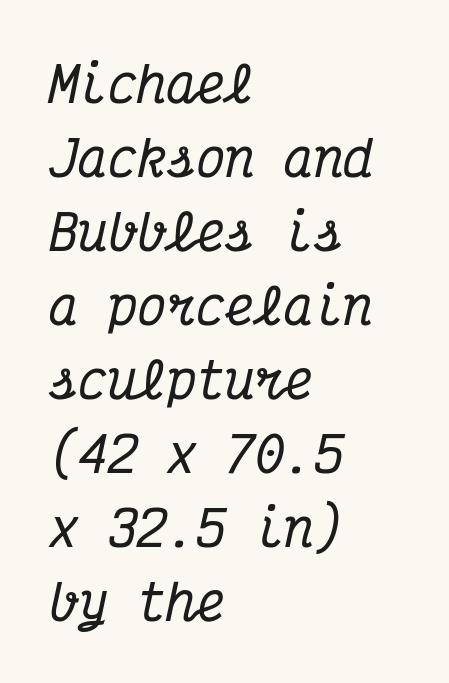
The text block is weighted toward the left margin, trailing off unevenly rightward. Does the leading feel generous? No, just average. Examine the stroke ends and you'll spot serifs. A typesetter would call this zero additional tracking. Does the lettering tilt? It does — this is italic.
